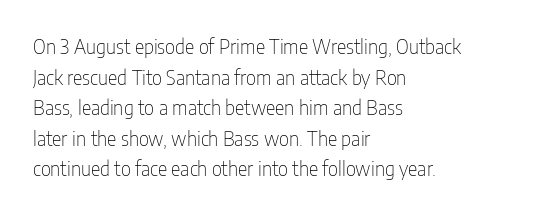
The image shows 20 px text type, upright; set left-aligned, normal line spacing (1.53x), normal letter spacing, not underlined.
